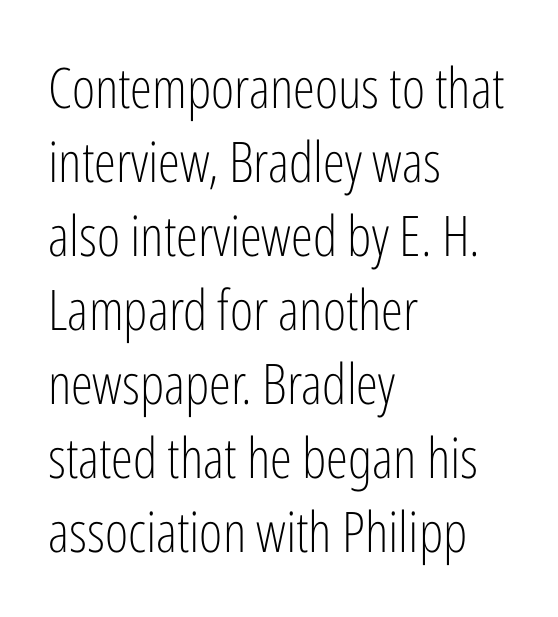
Each new line begins a customary step beneath the previous one. The passage is arranged the way most books set body copy — flush left. On a weight scale, this lands at 450 or below. Only glyphs here, with clear space below each row.
